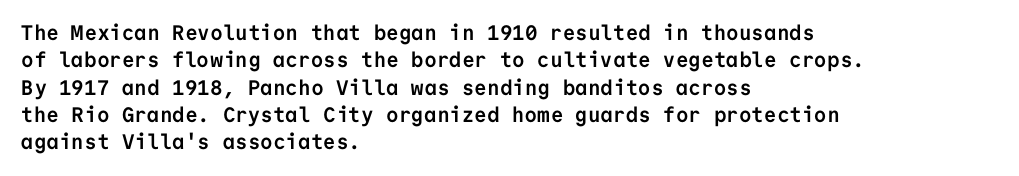
The image shows 21 px bold type, upright; set left-aligned, normal line spacing (1.3x), normal letter spacing, not underlined.
